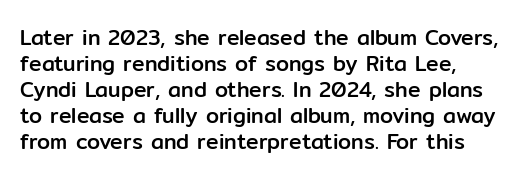
{"italic": "no", "underline": "no", "align": "left", "line_spacing_ratio": 1.24, "letter_spacing": "normal", "letter_spacing_em": 0.0, "glyph_px": 21}
